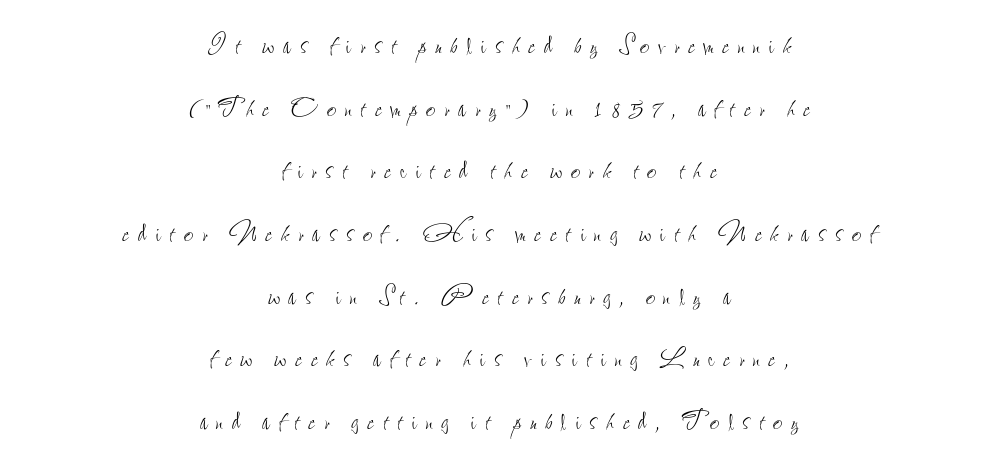
{"bold": "no", "weight": "thin", "width": "condensed", "stroke_contrast": "low", "x_height": "small", "monospaced": "no", "underline": "no", "align": "center", "line_spacing": "loose", "line_spacing_ratio": 1.9, "letter_spacing": "wide", "letter_spacing_em": 0.27, "glyph_px": 33}
